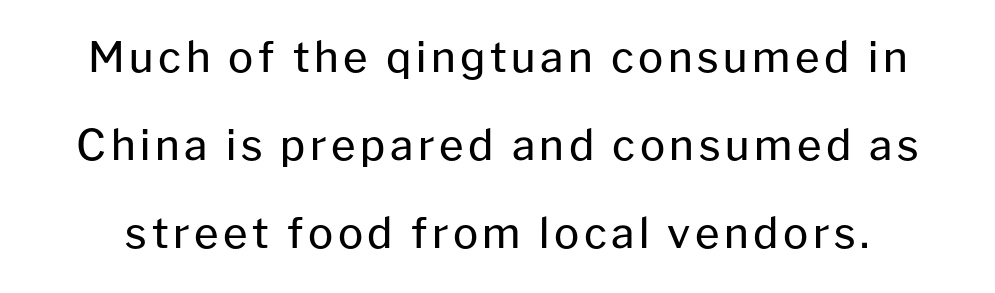
The gap between lines stays unmarked. Summary of weight: not heavy and not bold. Vertical strokes here are truly vertical. These lines are composed in type without serifs. Each letter keeps its own natural width here, so spacing adapts to shape.
